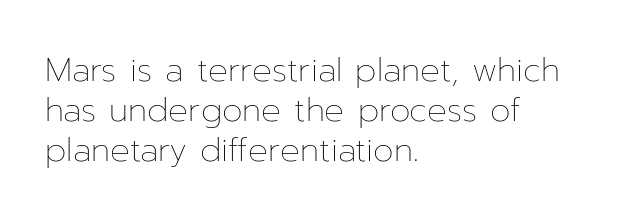
The face looks like a standard text weight, possibly lighter. No word sits above an underline. You could not count columns in this text — the font is proportionally spaced. Ordinary non-slanted type is in use.
